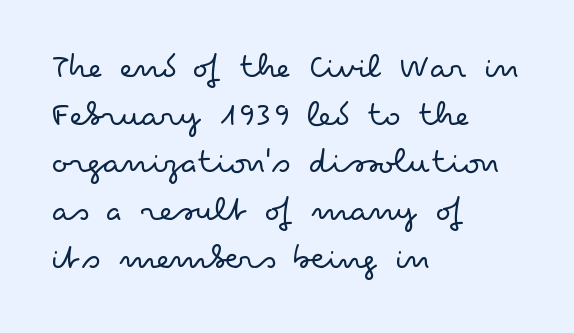
The image shows 37 px light, wide sans-serif type, upright; set left-aligned, normal line spacing (1.29x), normal letter spacing, not underlined; low stroke contrast and a small x-height.
